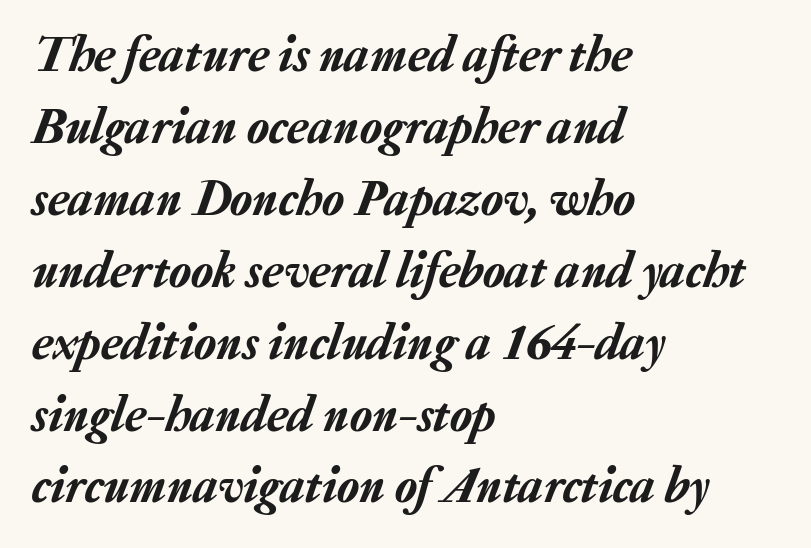
{"italic": "yes", "lean": "right", "slant_degrees": 20, "width": "normal", "stroke_contrast": "low", "x_height": "medium", "monospaced": "no", "underline": "no", "align": "left", "line_spacing": "normal", "line_spacing_ratio": 1.41, "letter_spacing": "normal", "letter_spacing_em": 0.0, "glyph_px": 51}
